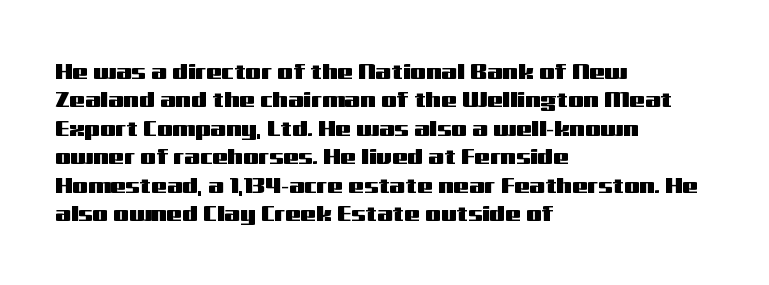
{"italic": "no", "underline": "no", "align": "left", "line_spacing": "normal", "line_spacing_ratio": 1.29, "letter_spacing": "normal", "letter_spacing_em": 0.0, "glyph_px": 22}
